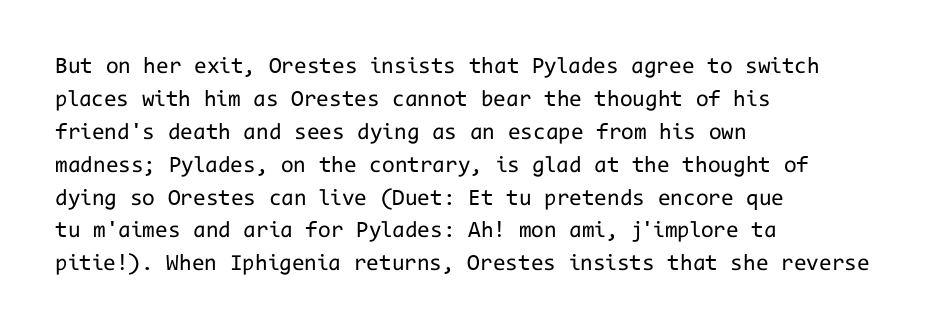
{"italic": "no", "bold": "no", "underline": "no", "align": "left", "line_spacing": "normal", "line_spacing_ratio": 1.43, "letter_spacing": "normal", "letter_spacing_em": 0.0, "glyph_px": 23}
